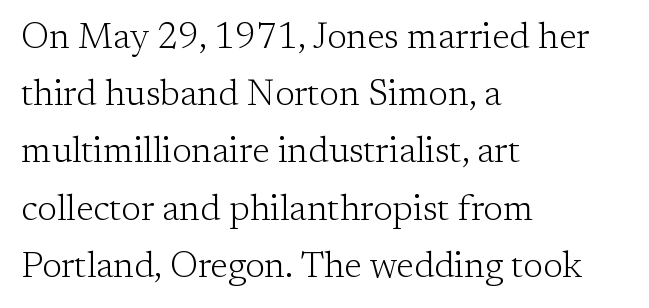
Q: Is the text bold? A: No.
Q: Is the text italic (slanted)? A: No, it is upright.
Q: Is the typeface a serif or a sans-serif typeface? A: Serif.
Q: Is the text underlined? A: No.
Q: How is the paragraph aligned? A: Left-aligned.
Q: Is the spacing between letters normal or unusually wide? A: Normal.
Q: Is the spacing between lines tight, normal or loose? A: Normal.
Q: Width (condensed, normal, or wide)? A: Normal.
Q: Stroke contrast? A: Low.
Q: x-height? A: Medium.
Q: Monospaced? A: No.
